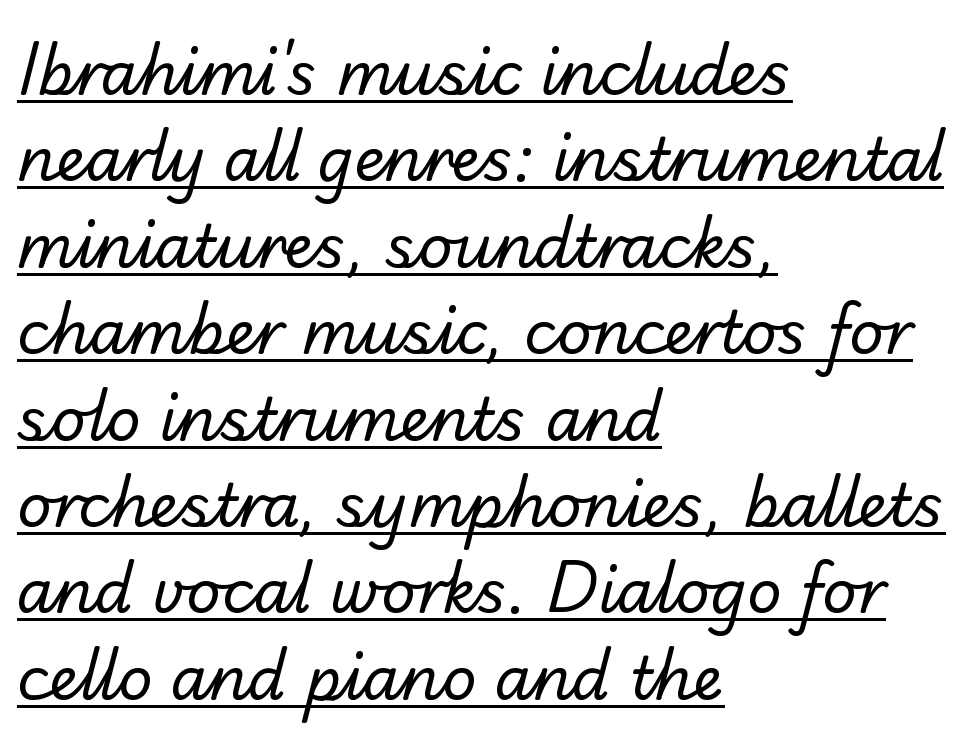
{"serif": "no", "bold": "no", "weight": "regular", "width": "normal", "stroke_contrast": "low", "x_height": "small", "monospaced": "no", "underline": "yes", "align": "left", "line_spacing": "normal", "line_spacing_ratio": 1.44, "letter_spacing": "normal", "letter_spacing_em": 0.0, "glyph_px": 60}
